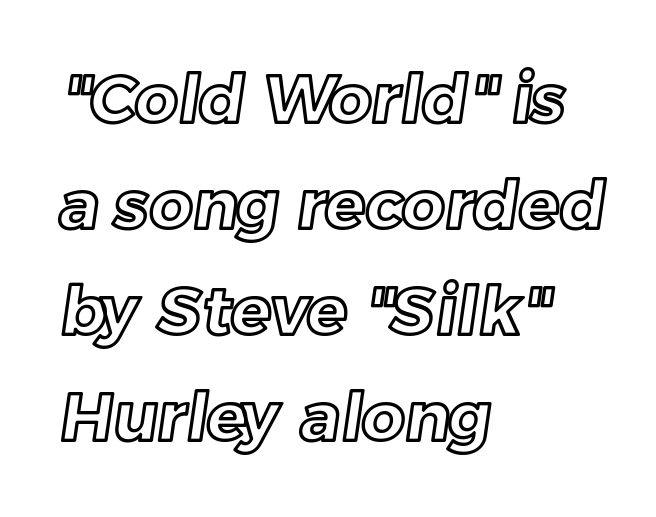
Q: Is the text underlined? A: No.
Q: How is the paragraph aligned? A: Left-aligned.
Q: Is the spacing between letters normal or unusually wide? A: Normal.
Q: Is the spacing between lines tight, normal or loose? A: Normal.
Q: Width (condensed, normal, or wide)? A: Normal.
Q: x-height? A: Medium.
Q: Monospaced? A: No.
